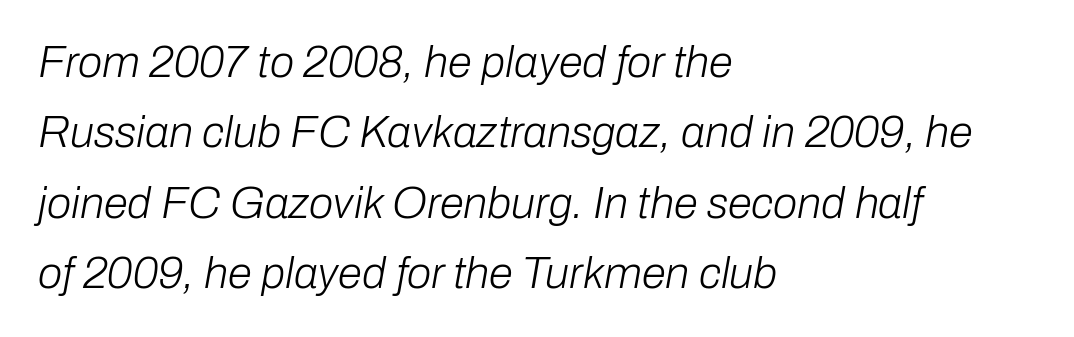
Whoever set this chose a conventional vertical rhythm. These lines stack with their left ends in a neat column. Words appear dense and cohesive because spacing is normal. This sample uses an oblique cut, with every glyph tilted off the vertical.
